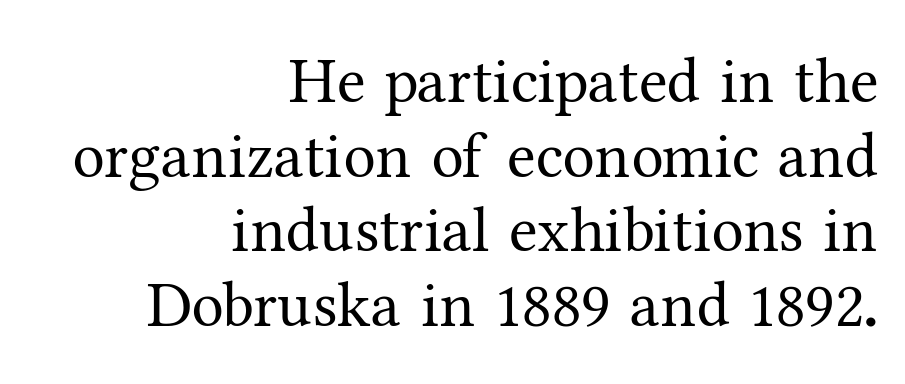
Q: Is the text bold? A: No.
Q: Is the text italic (slanted)? A: No, it is upright.
Q: Is the typeface a serif or a sans-serif typeface? A: Serif.
Q: Is the text underlined? A: No.
Q: How is the paragraph aligned? A: Right-aligned.
Q: Is the spacing between letters normal or unusually wide? A: Normal.
Q: Is the spacing between lines tight, normal or loose? A: Tight.
Q: Width (condensed, normal, or wide)? A: Normal.
Q: Stroke contrast? A: Medium.
Q: x-height? A: Medium.
Q: Monospaced? A: No.
